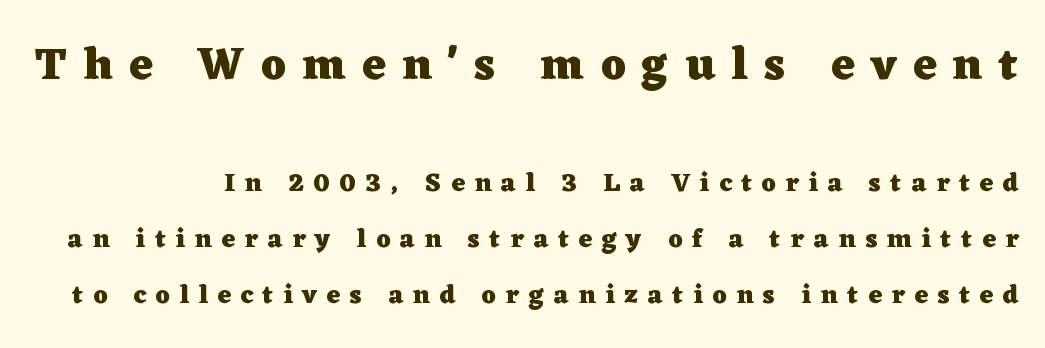
{"serif": "yes", "italic": "no", "bold": "yes", "weight": "heavy", "width": "wide", "stroke_contrast": "low", "x_height": "medium", "monospaced": "no", "underline": "no", "line_spacing": "loose", "line_spacing_ratio": 2.17, "letter_spacing": "wide", "letter_spacing_em": 0.37, "larger_block": "first", "size_ratio": 1.73, "glyph_px": 45}
